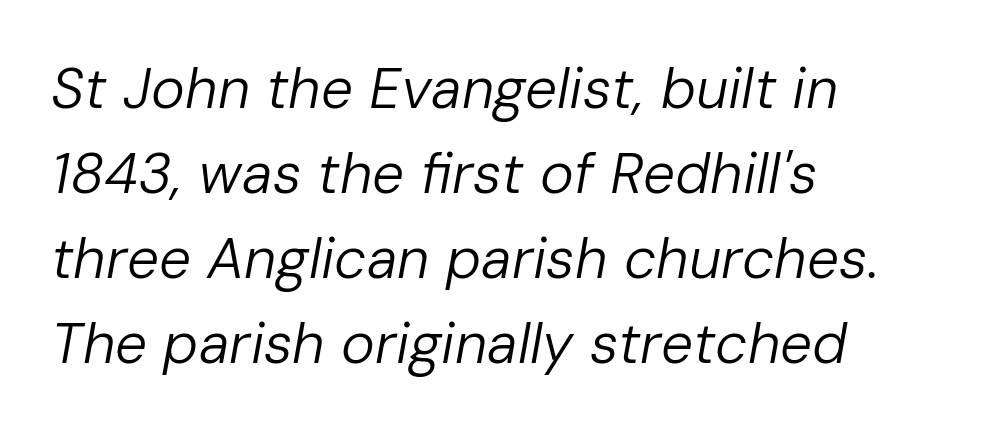
Q: Is the text bold? A: No.
Q: Is the text italic (slanted)? A: Yes, it leans right by about 10 degrees.
Q: Is the text underlined? A: No.
Q: How is the paragraph aligned? A: Left-aligned.
Q: Is the spacing between letters normal or unusually wide? A: Normal.
Q: Is the spacing between lines tight, normal or loose? A: Normal.
Q: Width (condensed, normal, or wide)? A: Normal.
Q: Stroke contrast? A: Low.
Q: x-height? A: Medium.
Q: Monospaced? A: No.
